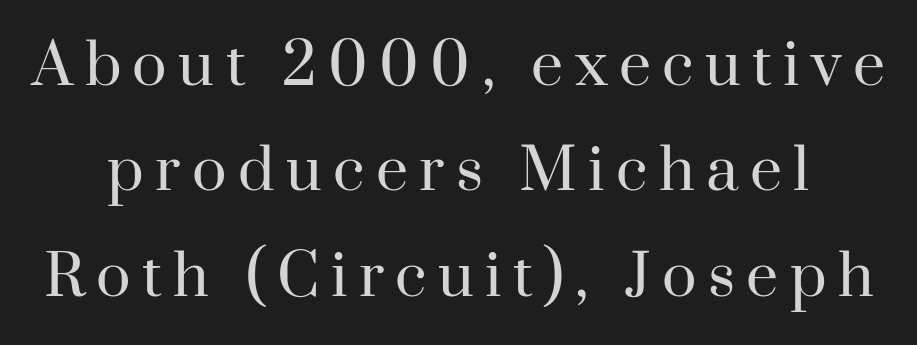
{"serif": "yes", "italic": "no", "bold": "no", "weight": "regular", "width": "normal", "stroke_contrast": "high", "x_height": "small", "monospaced": "no", "underline": "no", "line_spacing_ratio": 1.85, "letter_spacing": "wide", "letter_spacing_em": 0.2, "glyph_px": 57}
